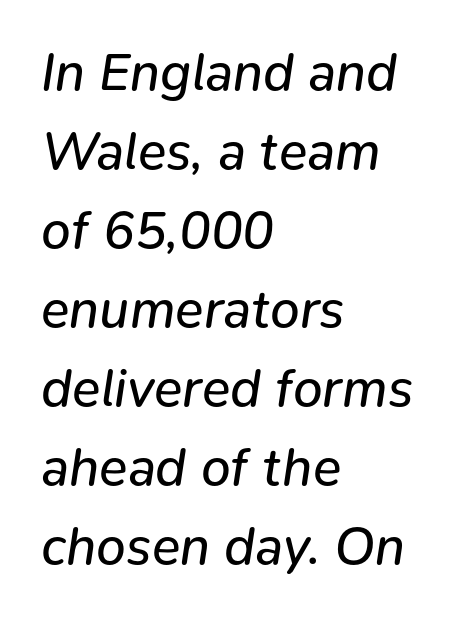
The image shows 53 px regular-weight type, italic (leaning right); set left-aligned, normal line spacing (1.49x), normal letter spacing, not underlined; low stroke contrast and a medium x-height.
